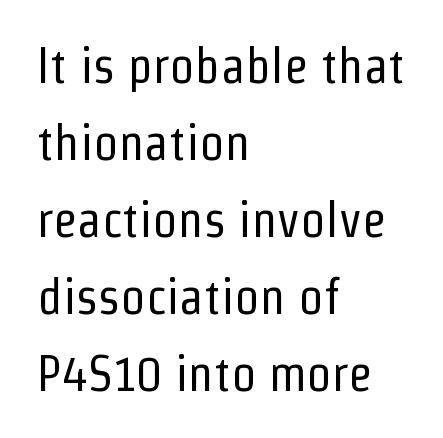
The zone under the glyphs is completely vacant. Observe the absence of serifs on each vertical stroke in this sample. A typesetter would call this zero additional tracking. Successive baselines arrive at the customary interval.
